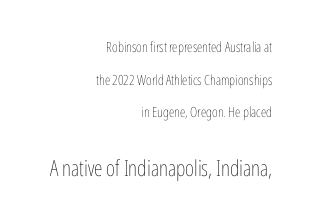
Bare-footed words on every line. The line texture is even and compact thanks to regular tracking. Right-aligned paragraph, ragged on the left. Note: smaller setting up top, larger setting below. This is not heavy type; no bold has been used. The space between consecutive lines is lavish.
